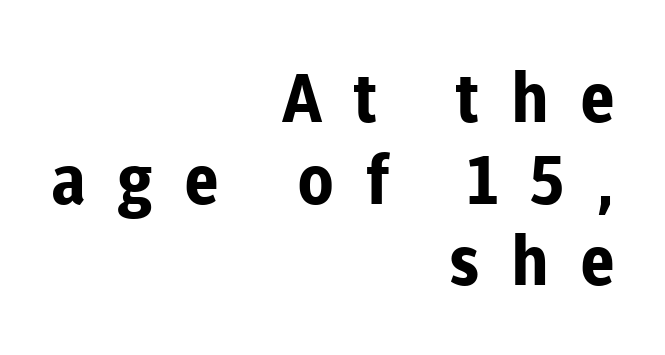
{"serif": "no", "italic": "no", "bold": "yes", "weight": "bold", "width": "normal", "stroke_contrast": "low", "x_height": "medium", "monospaced": "no", "underline": "no", "align": "right", "line_spacing_ratio": 1.2, "letter_spacing": "wide", "letter_spacing_em": 0.46, "glyph_px": 68}
